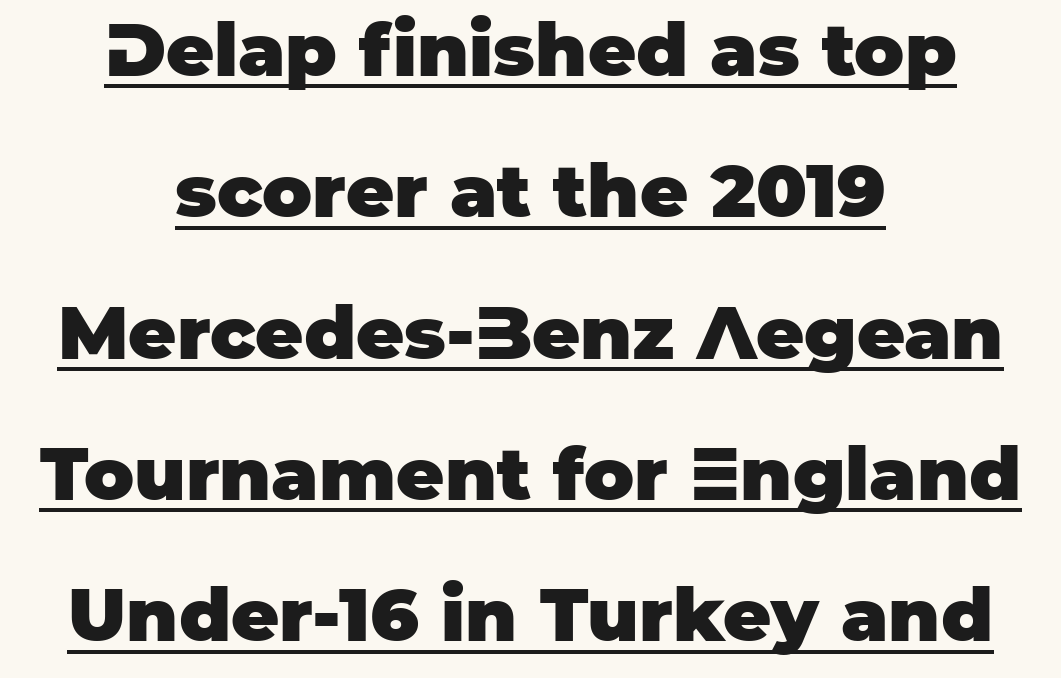
A sans-serif font was chosen for this passage. Like a heading marked for emphasis, these lines bear an underscore. How would I describe the line gaps? Wide and relaxed. How heavy is the stroke? Heavy — this is a bold. Posture: vertical. A typesetter would call this zero additional tracking.
